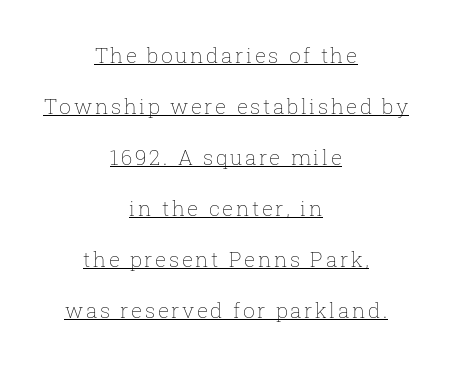
The image shows 21 px text type, upright; set centered, loose line spacing (2.43x), underlined.
